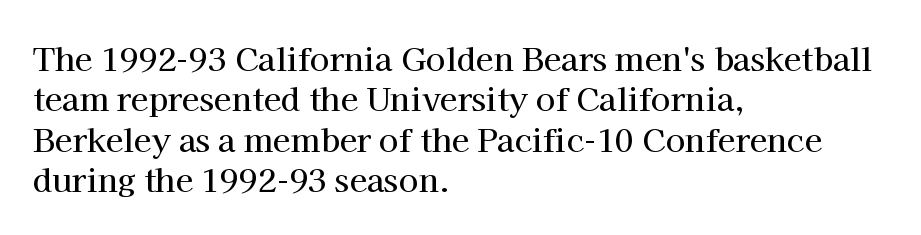
The image shows 32 px serif type, upright; set left-aligned, normal line spacing (1.26x), normal letter spacing, not underlined; high stroke contrast and a medium x-height.
